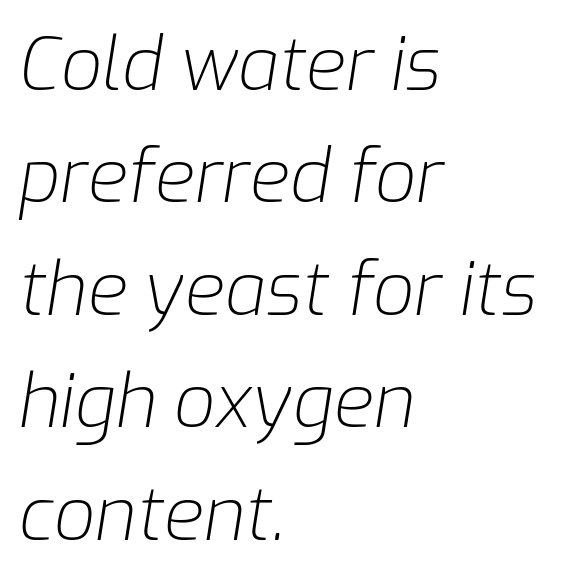
The image shows 73 px light type, italic (leaning right); set left-aligned, normal line spacing (1.54x), normal letter spacing, not underlined; low stroke contrast and a medium x-height.
